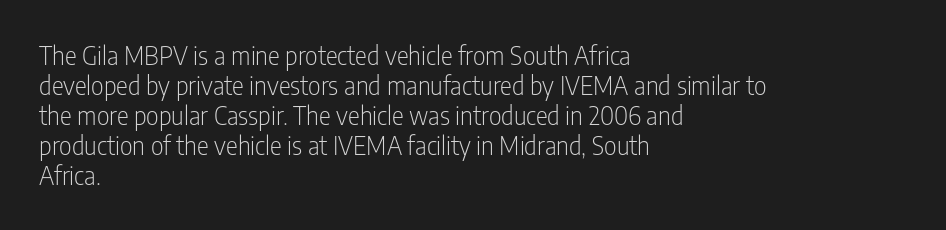
{"italic": "no", "bold": "no", "underline": "no", "align": "left", "line_spacing_ratio": 1.2, "letter_spacing": "normal", "letter_spacing_em": 0.0, "glyph_px": 25}
